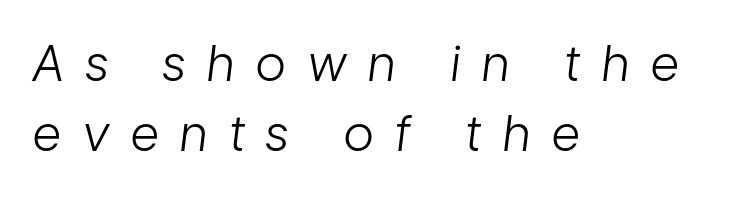
{"italic": "yes", "lean": "right", "slant_degrees": 7, "bold": "no", "weight": "light", "width": "condensed", "stroke_contrast": "low", "x_height": "medium", "monospaced": "no", "underline": "no", "align": "left", "line_spacing": "normal", "line_spacing_ratio": 1.43, "letter_spacing": "wide", "letter_spacing_em": 0.45, "glyph_px": 49}
